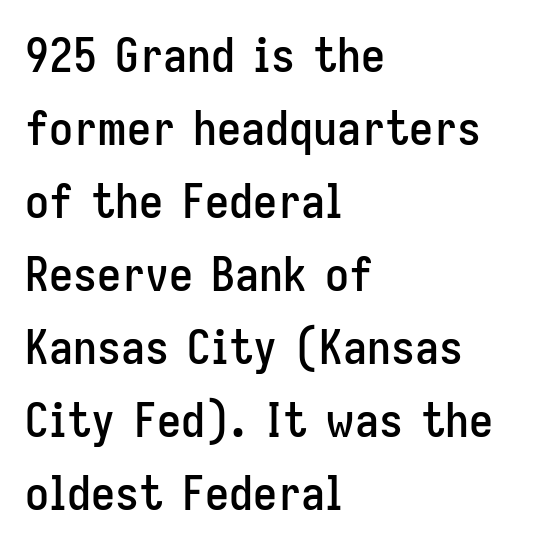
{"serif": "no", "italic": "no", "width": "condensed", "stroke_contrast": "low", "x_height": "medium", "monospaced": "no", "underline": "no", "align": "left", "line_spacing": "normal", "line_spacing_ratio": 1.52, "letter_spacing": "normal", "letter_spacing_em": 0.0, "glyph_px": 48}
